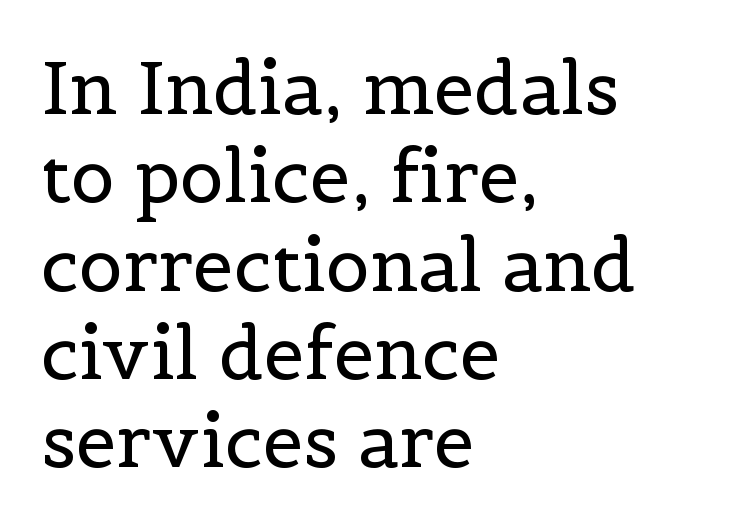
{"serif": "yes", "italic": "no", "bold": "no", "weight": "regular", "width": "normal", "x_height": "medium", "monospaced": "no", "underline": "no", "align": "left", "line_spacing_ratio": 1.21, "letter_spacing": "normal", "letter_spacing_em": 0.0, "glyph_px": 73}
